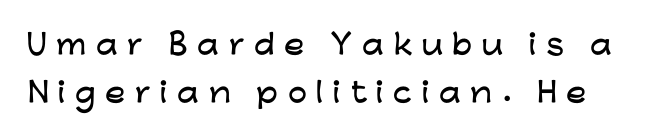
Q: Is the text italic (slanted)? A: No, it is upright.
Q: Is the text underlined? A: No.
Q: Is the spacing between letters normal or unusually wide? A: Unusually wide.
